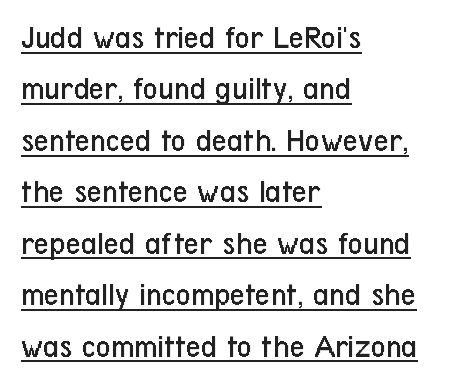
These lines were composed using upright roman letters. Note: no serifs on the glyphs. Students, observe the line beneath the letters — that is underlining. The leading is moderate, giving the passage an even texture. Look at the tracking — it's just the regular setting, nothing added.
